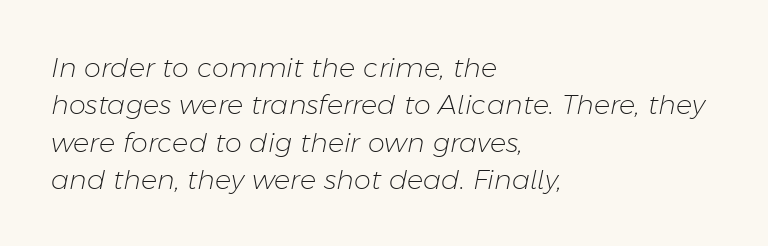
{"italic": "yes", "lean": "right", "slant_degrees": 11, "bold": "no", "underline": "no", "align": "left", "line_spacing": "normal", "line_spacing_ratio": 1.38, "letter_spacing": "normal", "letter_spacing_em": 0.0, "glyph_px": 27}
